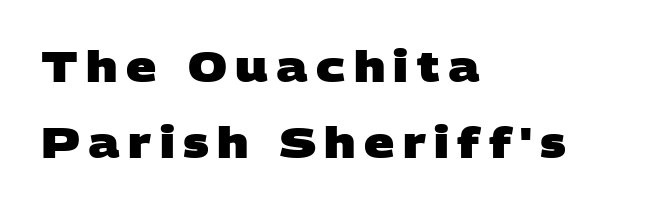
{"serif": "no", "bold": "yes", "weight": "heavy", "width": "wide", "stroke_contrast": "low", "x_height": "large", "monospaced": "no", "underline": "no", "align": "left", "line_spacing_ratio": 1.82, "letter_spacing": "wide", "letter_spacing_em": 0.2, "glyph_px": 42}
